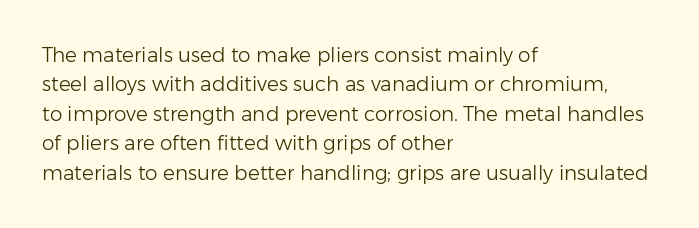
The image shows 20 px text type, upright; set left-aligned, normal line spacing (1.47x), normal letter spacing, not underlined.
